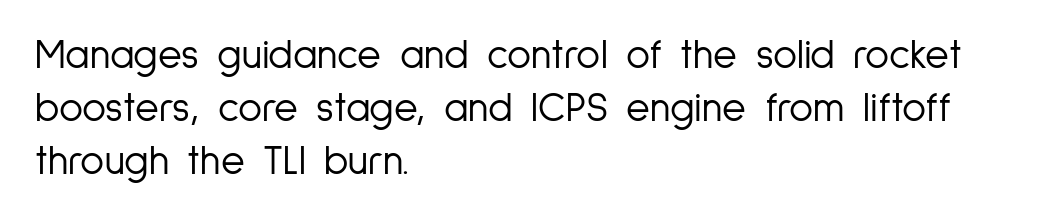
No word sits above an underline. Whoever set this chose a conventional vertical rhythm. The weight tops out at a normal text grade. Note the varied advance widths — an 'i' is clearly narrower than an 'm'. Which margin do the lines hug? The left one — the right edge is uneven.
